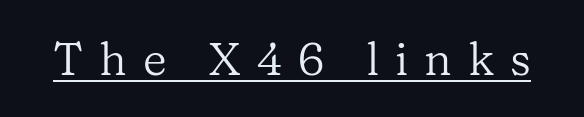
Q: Is the text bold? A: No.
Q: Is the text italic (slanted)? A: No, it is upright.
Q: Is the typeface a serif or a sans-serif typeface? A: Serif.
Q: Is the text underlined? A: Yes.
Q: Is the spacing between letters normal or unusually wide? A: Unusually wide.
Q: Width (condensed, normal, or wide)? A: Normal.
Q: Stroke contrast? A: Low.
Q: x-height? A: Medium.
Q: Monospaced? A: No.
